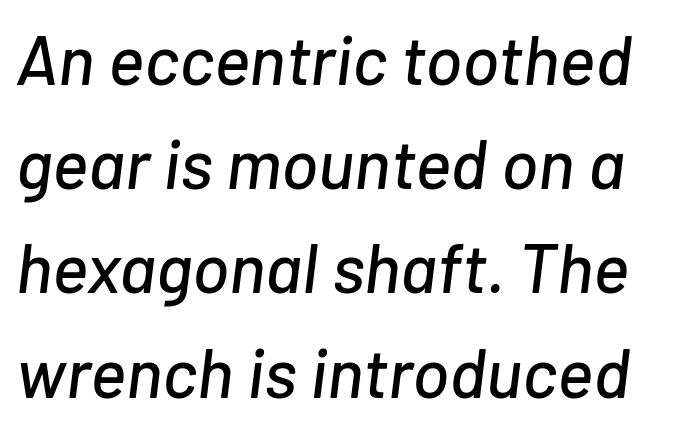
The image shows 69 px text type, italic (leaning right); set normal line spacing (1.51x), normal letter spacing, not underlined; low stroke contrast and a medium x-height.
